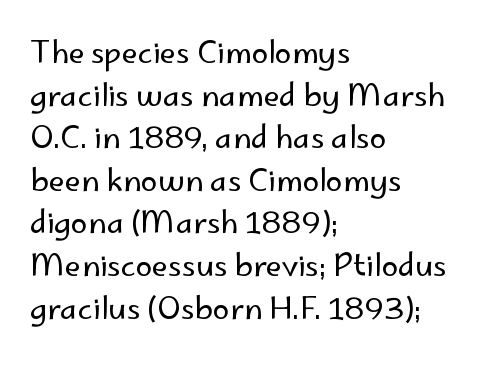
{"serif": "no", "italic": "no", "bold": "no", "weight": "regular", "width": "normal", "stroke_contrast": "low", "x_height": "small", "monospaced": "no", "underline": "no", "align": "left", "line_spacing": "normal", "line_spacing_ratio": 1.42, "letter_spacing": "normal", "letter_spacing_em": 0.0, "glyph_px": 30}
